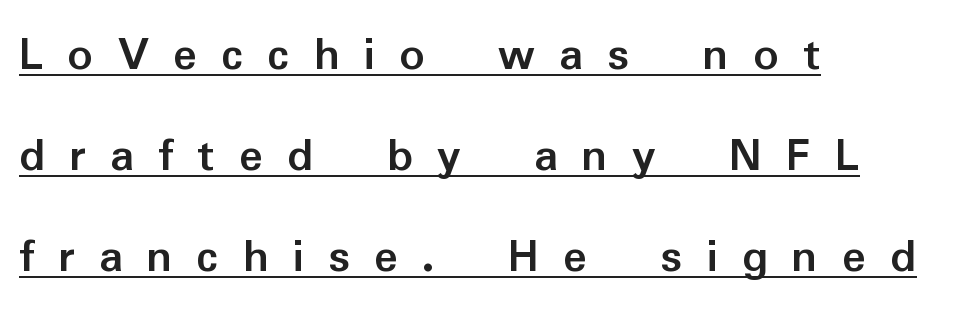
Q: Is the text bold? A: Yes.
Q: Is the text italic (slanted)? A: No, it is upright.
Q: Is the typeface a serif or a sans-serif typeface? A: Sans-serif.
Q: Is the text underlined? A: Yes.
Q: How is the paragraph aligned? A: Left-aligned.
Q: Is the spacing between letters normal or unusually wide? A: Unusually wide.
Q: Is the spacing between lines tight, normal or loose? A: Loose.
Q: Width (condensed, normal, or wide)? A: Normal.
Q: Stroke contrast? A: Low.
Q: x-height? A: Medium.
Q: Monospaced? A: No.
